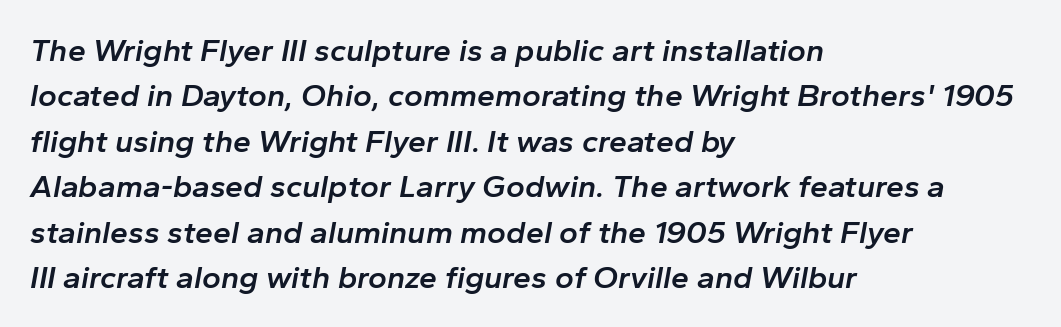
{"italic": "yes", "lean": "right", "slant_degrees": 10, "bold": "semi", "weight": "semibold", "width": "normal", "stroke_contrast": "low", "x_height": "medium", "monospaced": "no", "underline": "no", "align": "left", "line_spacing": "normal", "line_spacing_ratio": 1.42, "letter_spacing": "normal", "letter_spacing_em": 0.0, "glyph_px": 32}
